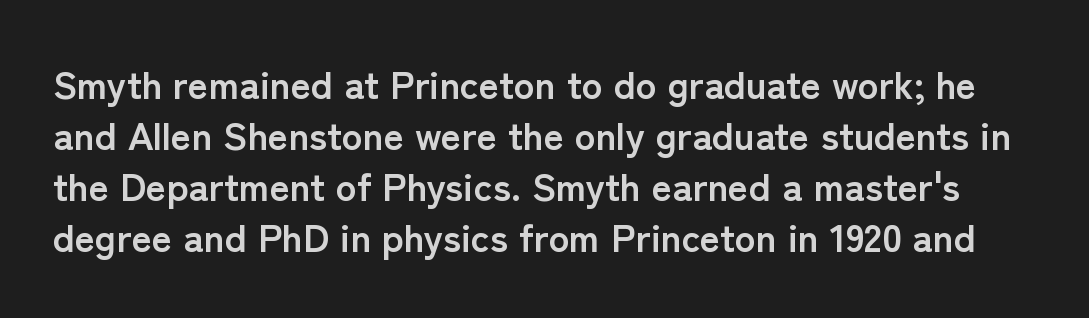
{"serif": "no", "italic": "no", "bold": "yes", "weight": "semibold", "width": "normal", "stroke_contrast": "low", "x_height": "medium", "monospaced": "no", "underline": "no", "line_spacing": "normal", "line_spacing_ratio": 1.31, "letter_spacing": "normal", "letter_spacing_em": 0.0, "glyph_px": 39}
